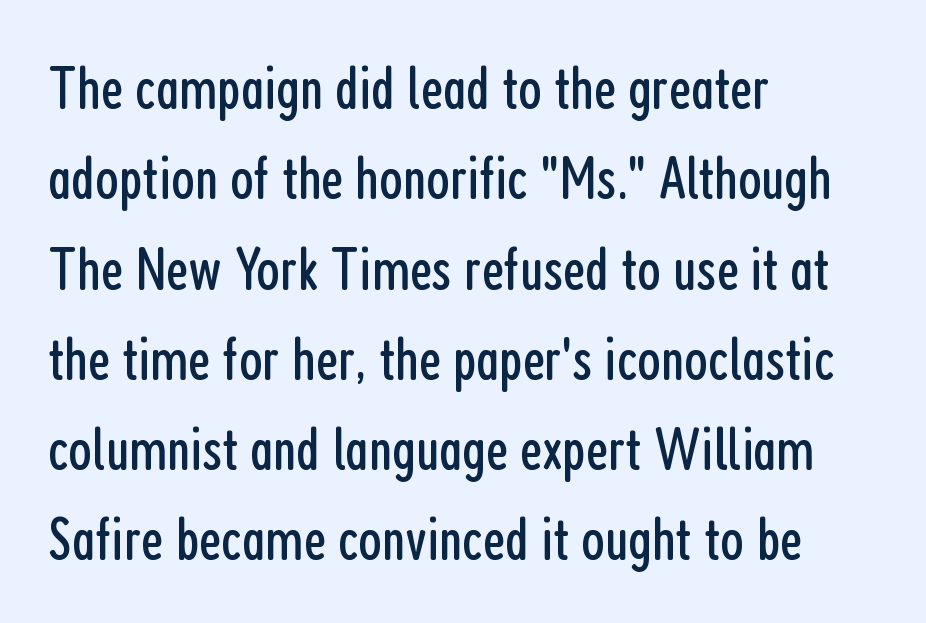
Horizontal alignment here is leftward, the default for most running prose. Between one letter and the next there's only the usual sliver of space. Underlining? Definitely not there. The cut favours lightness, reaching ordinary text weight at its darkest. Look at the bottom of the vertical strokes: they stop flat, with no serifs.
